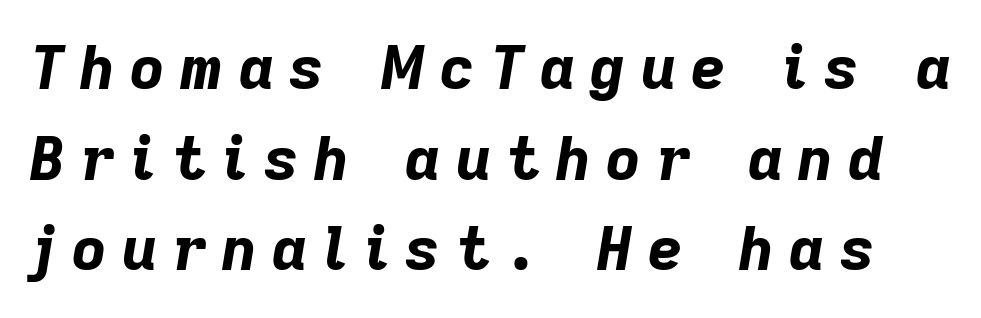
The image shows 60 px bold type, italic (leaning right); set normal line spacing (1.51x), unusually wide letter spacing (+0.26 em), not underlined; low stroke contrast and a medium x-height.
